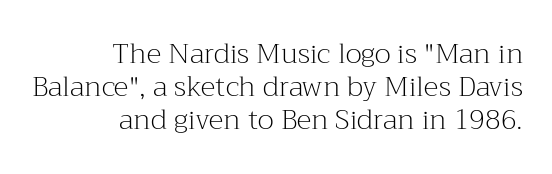
{"serif": "yes", "italic": "no", "bold": "no", "weight": "light", "width": "normal", "stroke_contrast": "medium", "x_height": "medium", "monospaced": "no", "underline": "no", "align": "right", "line_spacing_ratio": 1.18, "letter_spacing": "normal", "letter_spacing_em": 0.0, "glyph_px": 28}
